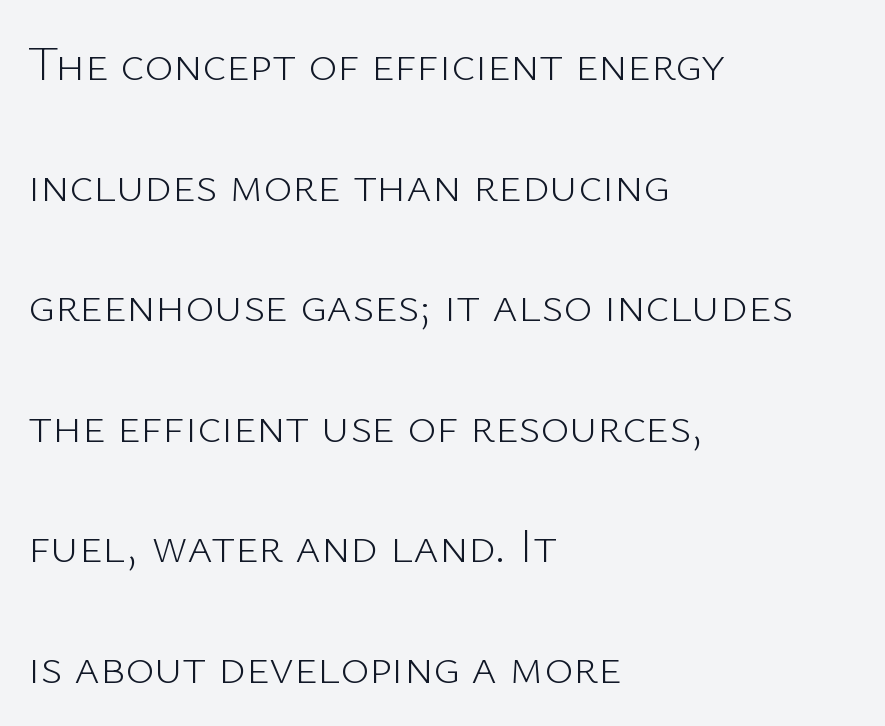
Q: Is the text bold? A: No.
Q: Is the text italic (slanted)? A: No, it is upright.
Q: Is the typeface a serif or a sans-serif typeface? A: Sans-serif.
Q: Is the text underlined? A: No.
Q: How is the paragraph aligned? A: Left-aligned.
Q: Is the spacing between letters normal or unusually wide? A: Normal.
Q: Is the spacing between lines tight, normal or loose? A: Loose.
Q: Width (condensed, normal, or wide)? A: Normal.
Q: Stroke contrast? A: Low.
Q: x-height? A: Medium.
Q: Monospaced? A: No.
